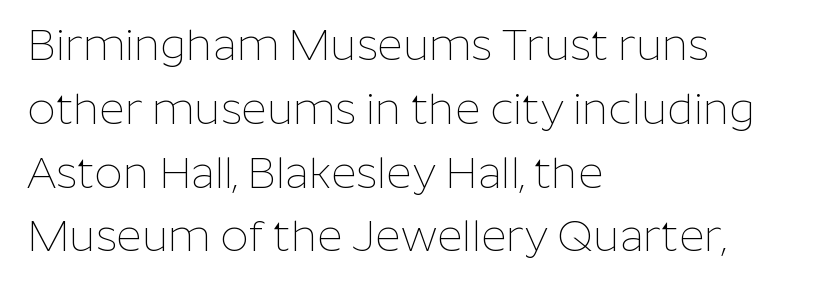
Q: Is the text bold? A: No.
Q: Is the text italic (slanted)? A: No, it is upright.
Q: Is the typeface a serif or a sans-serif typeface? A: Sans-serif.
Q: Is the text underlined? A: No.
Q: How is the paragraph aligned? A: Left-aligned.
Q: Is the spacing between letters normal or unusually wide? A: Normal.
Q: Is the spacing between lines tight, normal or loose? A: Normal.
Q: Width (condensed, normal, or wide)? A: Normal.
Q: Stroke contrast? A: Low.
Q: x-height? A: Medium.
Q: Monospaced? A: No.
